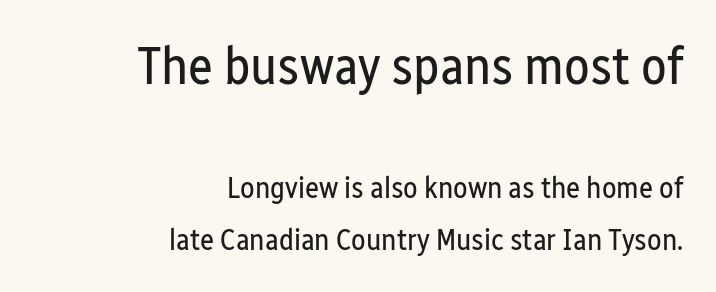
{"serif": "no", "italic": "no", "bold": "no", "weight": "regular", "width": "condensed", "stroke_contrast": "low", "x_height": "medium", "monospaced": "no", "underline": "no", "align": "right", "line_spacing_ratio": 1.76, "letter_spacing": "normal", "letter_spacing_em": 0.0, "larger_block": "first", "size_ratio": 1.77, "glyph_px": 53}
